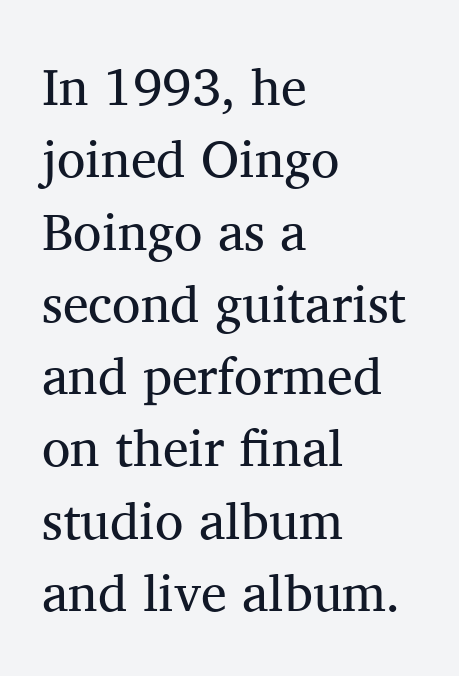
Q: Is the text bold? A: No.
Q: Is the text italic (slanted)? A: No, it is upright.
Q: Is the typeface a serif or a sans-serif typeface? A: Serif.
Q: Is the text underlined? A: No.
Q: How is the paragraph aligned? A: Left-aligned.
Q: Is the spacing between letters normal or unusually wide? A: Normal.
Q: Is the spacing between lines tight, normal or loose? A: Normal.
Q: Width (condensed, normal, or wide)? A: Normal.
Q: Stroke contrast? A: Medium.
Q: x-height? A: Medium.
Q: Monospaced? A: No.
